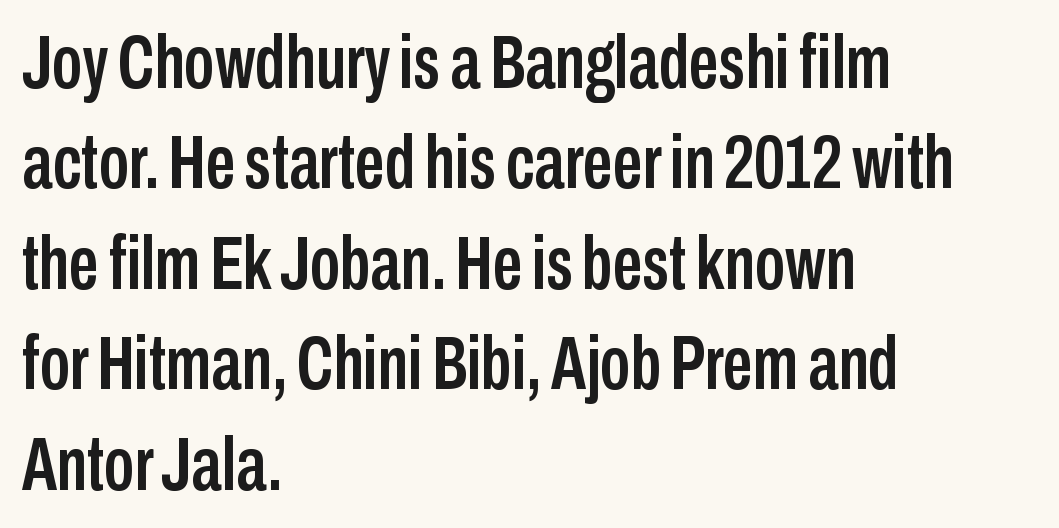
The image shows 75 px condensed sans-serif type, upright; set left-aligned, normal line spacing (1.34x), normal letter spacing, not underlined; low stroke contrast and a medium x-height.
